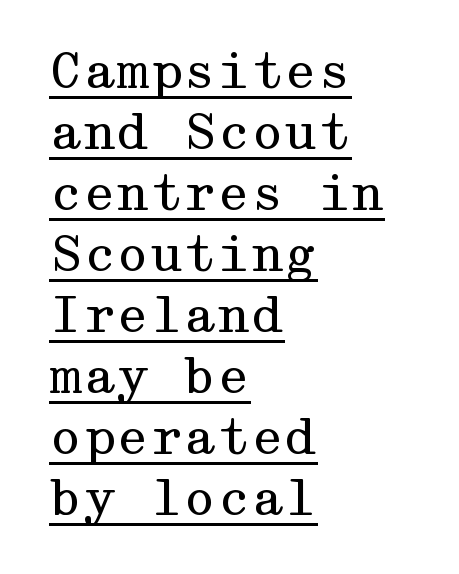
The image shows 48 px regular-weight, wide serif type, upright; set left-aligned, normal line spacing (1.27x), normal letter spacing, underlined; medium stroke contrast and a medium x-height.
